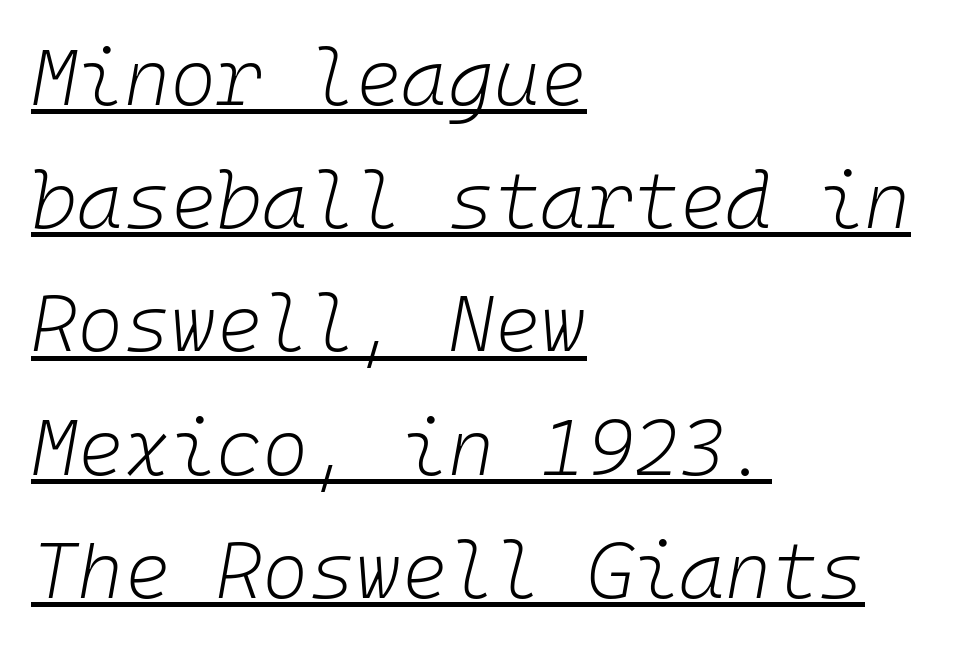
In CSS terms this would be text-align: left. The line-height multiplier appears to be the usual default. Think standard paragraph weight, or any step lighter than that. Here the designer chose a console-style face with uniform glyph widths. Students, observe the line beneath the letters — that is underlining. Every character sits at an angle, as italics do.
